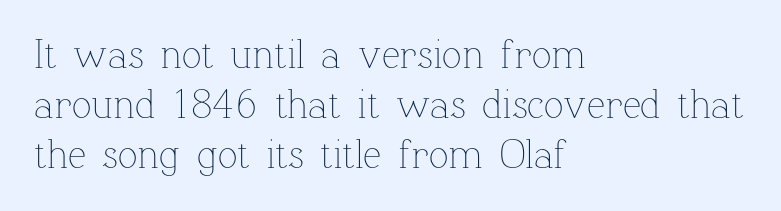
The image shows 41 px thin type, upright; set left-aligned, line spacing 1.22x, normal letter spacing, not underlined; low stroke contrast and a medium x-height.
